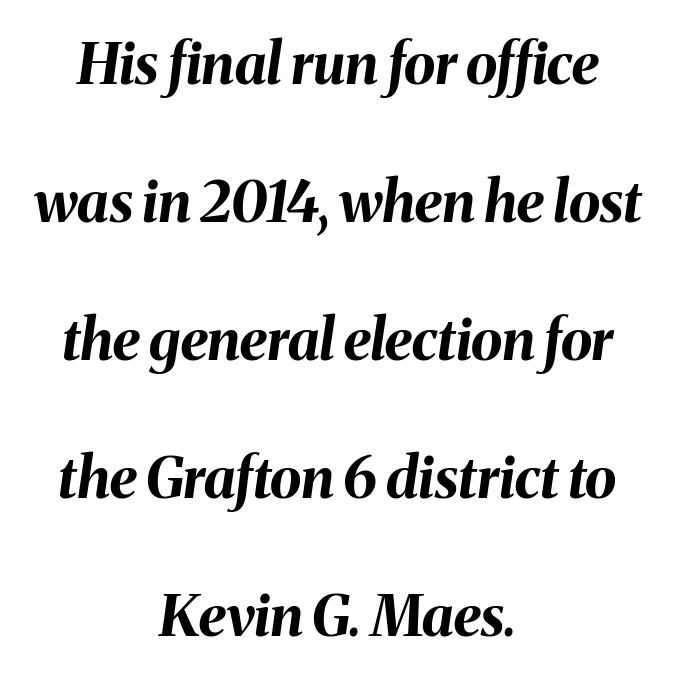
The image shows 57 px bold type, italic (leaning right); set centered, loose line spacing (2.42x), normal letter spacing, not underlined; medium stroke contrast and a medium x-height.
